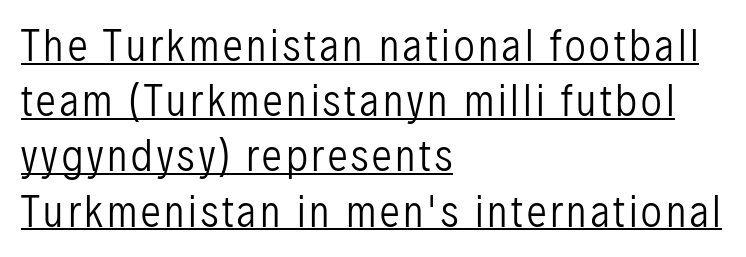
Q: Is the text bold? A: No.
Q: Is the text italic (slanted)? A: No, it is upright.
Q: Is the typeface a serif or a sans-serif typeface? A: Sans-serif.
Q: Is the text underlined? A: Yes.
Q: How is the paragraph aligned? A: Left-aligned.
Q: Is the spacing between lines tight, normal or loose? A: Normal.
Q: Width (condensed, normal, or wide)? A: Condensed.
Q: Stroke contrast? A: Low.
Q: x-height? A: Medium.
Q: Monospaced? A: No.
